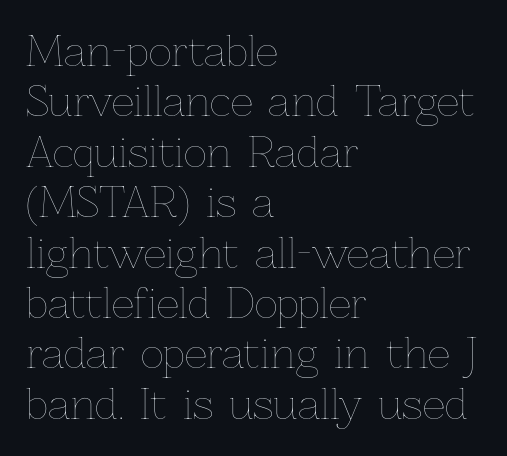
{"italic": "no", "bold": "no", "weight": "thin", "width": "normal", "stroke_contrast": "low", "x_height": "medium", "monospaced": "no", "underline": "no", "align": "left", "line_spacing": "normal", "line_spacing_ratio": 1.26, "letter_spacing": "normal", "letter_spacing_em": 0.0, "glyph_px": 40}
